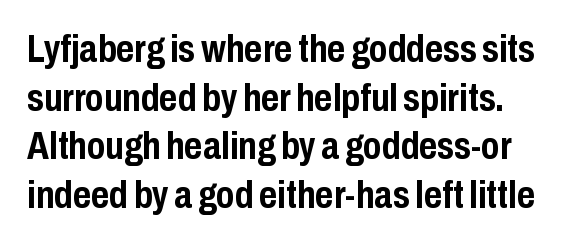
{"serif": "no", "italic": "no", "bold": "yes", "weight": "semibold", "width": "condensed", "stroke_contrast": "low", "x_height": "medium", "monospaced": "no", "underline": "no", "align": "left", "line_spacing": "normal", "line_spacing_ratio": 1.25, "letter_spacing": "normal", "letter_spacing_em": 0.0, "glyph_px": 39}
